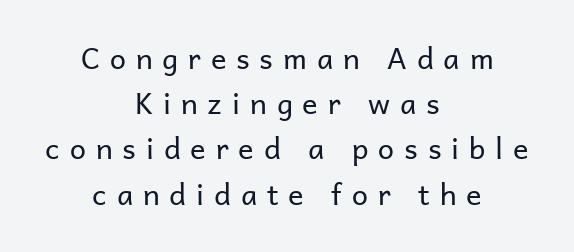
The glyphs in this specimen are sans serif. Reading down the block, each line starts at a different indent, mirrored at its end. Bare-footed words on every line. The typesetting does not lean heavy: it is not bold. The passage shown is typed in a proportional face where columns would drift. Observe the wide spacing: letters keep a clear distance from each other.
